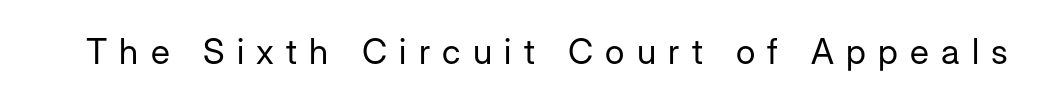
Q: Is the text bold? A: No.
Q: Is the text italic (slanted)? A: No, it is upright.
Q: Is the typeface a serif or a sans-serif typeface? A: Sans-serif.
Q: Is the text underlined? A: No.
Q: Is the spacing between letters normal or unusually wide? A: Unusually wide.
Q: Width (condensed, normal, or wide)? A: Normal.
Q: Stroke contrast? A: Low.
Q: x-height? A: Medium.
Q: Monospaced? A: No.
